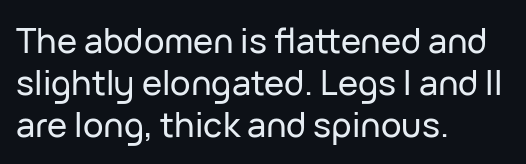
Q: Is the text italic (slanted)? A: No, it is upright.
Q: Is the typeface a serif or a sans-serif typeface? A: Sans-serif.
Q: Is the text underlined? A: No.
Q: How is the paragraph aligned? A: Left-aligned.
Q: Is the spacing between letters normal or unusually wide? A: Normal.
Q: Width (condensed, normal, or wide)? A: Normal.
Q: Stroke contrast? A: Low.
Q: x-height? A: Medium.
Q: Monospaced? A: No.
